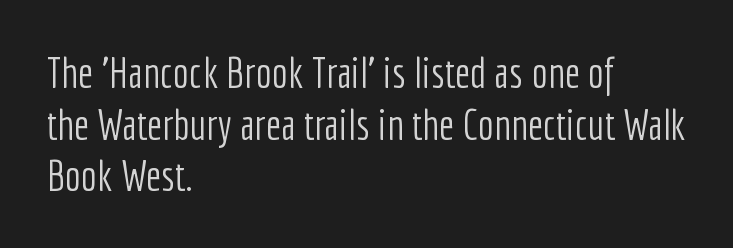
Q: Is the text bold? A: No.
Q: Is the text italic (slanted)? A: No, it is upright.
Q: Is the typeface a serif or a sans-serif typeface? A: Sans-serif.
Q: Is the text underlined? A: No.
Q: How is the paragraph aligned? A: Left-aligned.
Q: Is the spacing between letters normal or unusually wide? A: Normal.
Q: Width (condensed, normal, or wide)? A: Condensed.
Q: Stroke contrast? A: Low.
Q: x-height? A: Medium.
Q: Monospaced? A: No.
